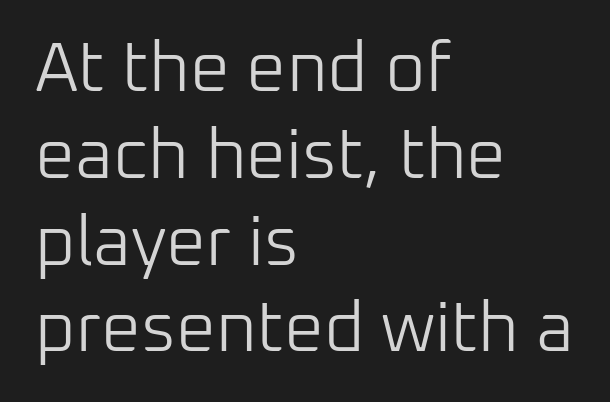
{"serif": "no", "italic": "no", "bold": "no", "weight": "light", "width": "normal", "stroke_contrast": "low", "x_height": "medium", "monospaced": "no", "underline": "no", "align": "left", "line_spacing_ratio": 1.24, "letter_spacing": "normal", "letter_spacing_em": 0.0, "glyph_px": 70}
